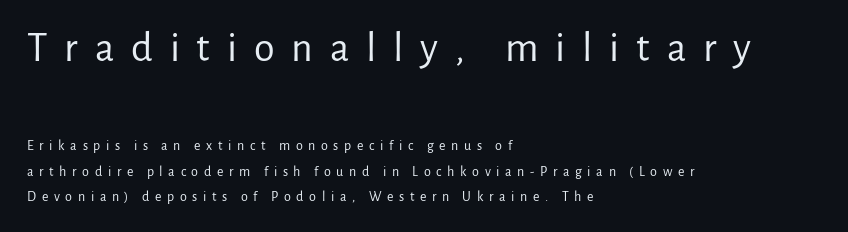
Q: Is the text bold? A: No.
Q: Is the text italic (slanted)? A: No, it is upright.
Q: Is the typeface a serif or a sans-serif typeface? A: Sans-serif.
Q: Is the text underlined? A: No.
Q: How is the paragraph aligned? A: Left-aligned.
Q: Is the spacing between letters normal or unusually wide? A: Unusually wide.
Q: Which block of text is set in a larger size, the first (top) or the second (bottom)? A: The first (top) one.
Q: Width (condensed, normal, or wide)? A: Normal.
Q: Stroke contrast? A: Low.
Q: x-height? A: Medium.
Q: Monospaced? A: No.
